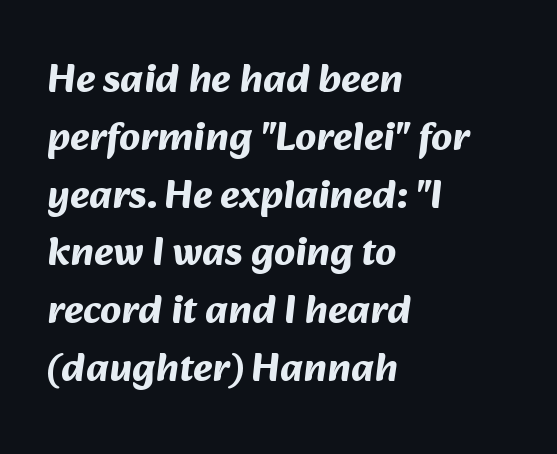
The image shows 41 px bold sans-serif type; set left-aligned, normal line spacing (1.41x), normal letter spacing, not underlined; medium stroke contrast and a medium x-height.
